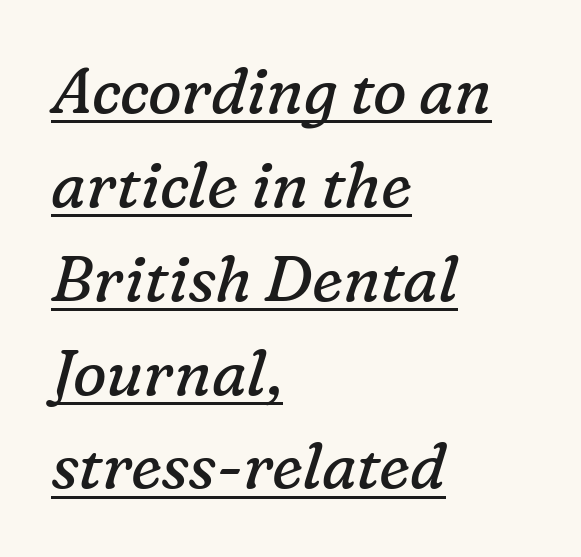
{"serif": "yes", "italic": "yes", "lean": "right", "slant_degrees": 16, "bold": "no", "weight": "regular", "width": "normal", "stroke_contrast": "low", "x_height": "medium", "monospaced": "no", "underline": "yes", "align": "left", "line_spacing": "normal", "line_spacing_ratio": 1.49, "letter_spacing": "normal", "letter_spacing_em": 0.0, "glyph_px": 63}
